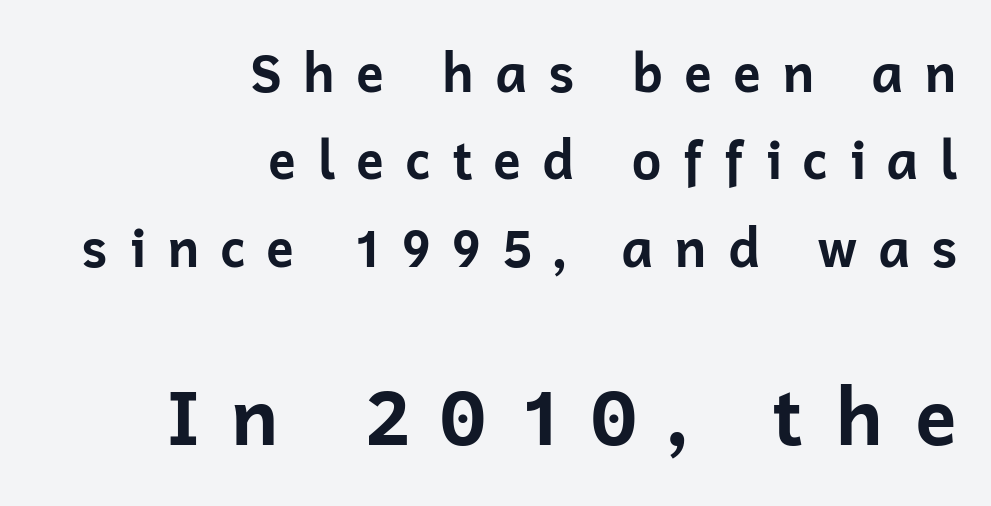
The image shows 78 px bold sans-serif type, upright; set right-aligned, normal line spacing (1.68x), unusually wide letter spacing (+0.38 em), not underlined; the second (bottom) block is 1.5x larger; low stroke contrast and a medium x-height.
